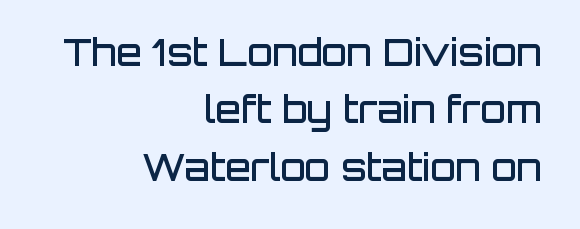
Grotesque or geometric, the face here clearly has no serifs. The type is set solid horizontally, with unmodified tracking. Decoration check: the copy has no underline. Leading: standard.
